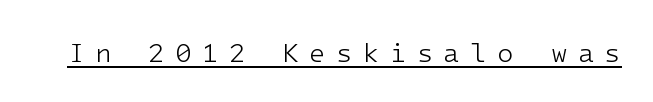
Q: Is the text bold? A: No.
Q: Is the text italic (slanted)? A: No, it is upright.
Q: Is the text underlined? A: Yes.
Q: Is the spacing between letters normal or unusually wide? A: Unusually wide.
